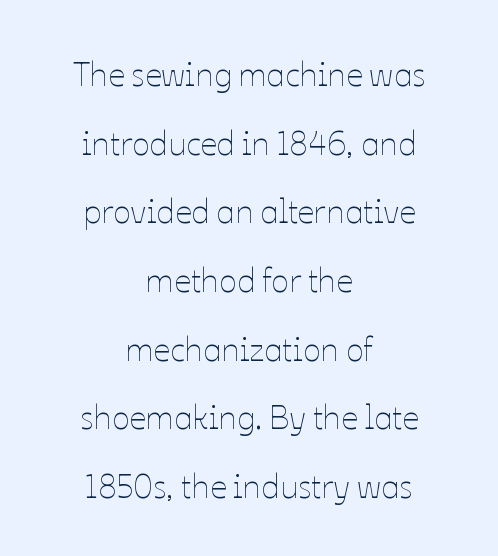
When letters stand straight like this, we call the style roman or upright. The letterforms sit at book weight or below. The string is rendered with underlining switched off. Does the leading feel generous? Absolutely, it's lavish. This sample is center-justified, so both line endings float freely.
